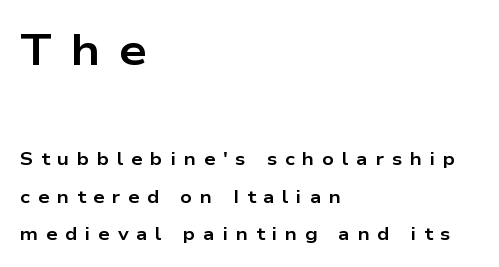
Q: Is the text bold? A: Yes.
Q: Is the text italic (slanted)? A: No, it is upright.
Q: Is the typeface a serif or a sans-serif typeface? A: Sans-serif.
Q: Is the text underlined? A: No.
Q: How is the paragraph aligned? A: Left-aligned.
Q: Is the spacing between letters normal or unusually wide? A: Unusually wide.
Q: Is the spacing between lines tight, normal or loose? A: Loose.
Q: Which block of text is set in a larger size, the first (top) or the second (bottom)? A: The first (top) one.
Q: Width (condensed, normal, or wide)? A: Wide.
Q: Stroke contrast? A: Low.
Q: x-height? A: Medium.
Q: Monospaced? A: No.
